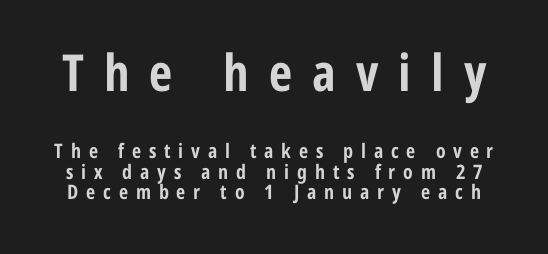
The image shows 51 px bold, condensed sans-serif type, upright; set tight line spacing (1.04x), unusually wide letter spacing (+0.39 em), not underlined; the first (top) block is 2.55x larger; low stroke contrast and a medium x-height.
